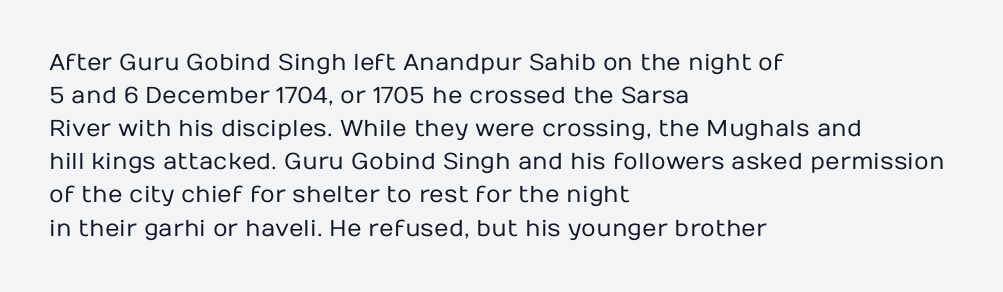
Does extra space separate the letters? No, they use regular spacing. The rendering anchors every line to the left-hand side. The axis of the letterforms is exactly vertical. These lines sit exactly where default settings would place them. Ink coverage per letter is moderate at most. Bare-footed words on every line.
